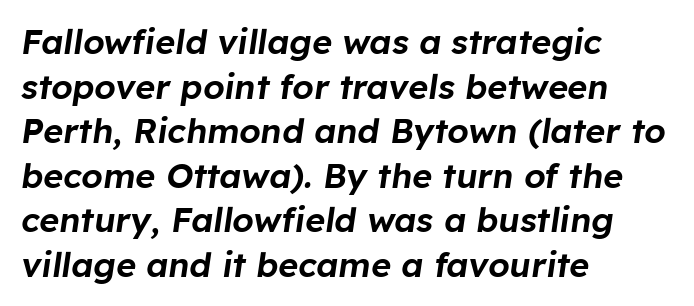
The image shows 34 px text type, italic (leaning right); set left-aligned, normal line spacing (1.31x), normal letter spacing, not underlined; low stroke contrast and a medium x-height.
